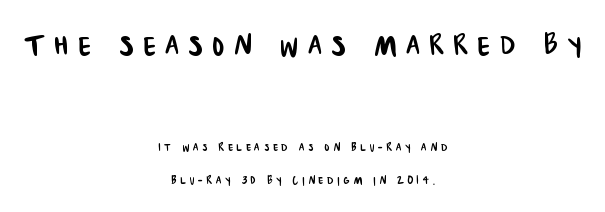
Each letter's strokes conclude bluntly, with no projecting serifs. Is this a fixed-width face? No — the glyphs have proportional, varying widths. Short and long lines alike share a common midpoint. Has an underline been added? It has not. Substantial extra tracking has been applied to these lines. The emphasis by scale lands on block number one, above.
